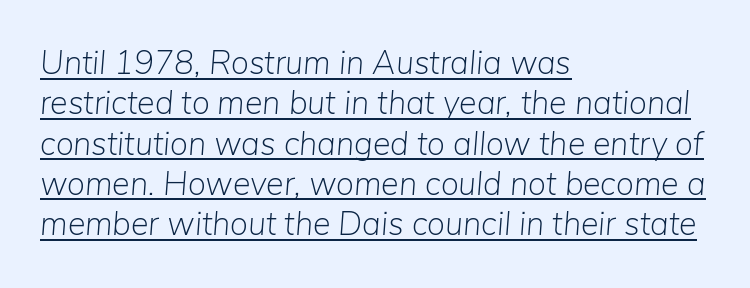
Characters are canted at an angle relative to the baseline's perpendicular. Vertical stems look standard width or narrower in stroke. This sample is left-justified, so line endings fall wherever the words run out. What decoration does the sample have? An underline. Is this a fixed-width face? No — the glyphs have proportional, varying widths. Between one letter and the next there's only the usual sliver of space.
